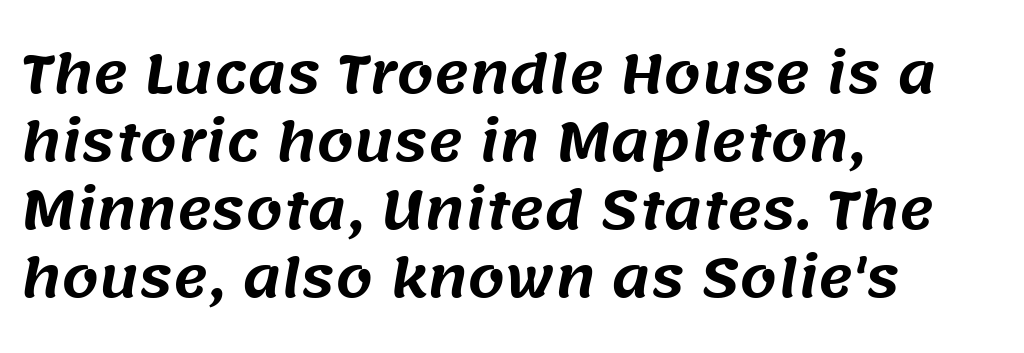
The image shows 53 px sans-serif type; set left-aligned, normal line spacing (1.28x), normal letter spacing, not underlined; medium stroke contrast and a large x-height.
